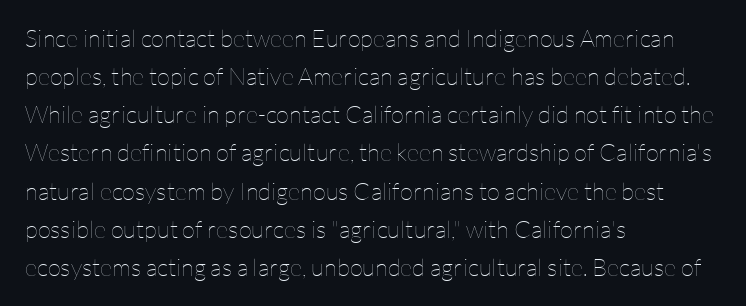
Is there much room between lines? A standard amount, neither cramped nor airy. A roman cut, with each character standing at attention. How are the letters spaced? Ordinarily, with no added tracking. This rendering features lettering with no underline. The paragraph shown leans on its left margin. The weight tops out at a normal text grade.
